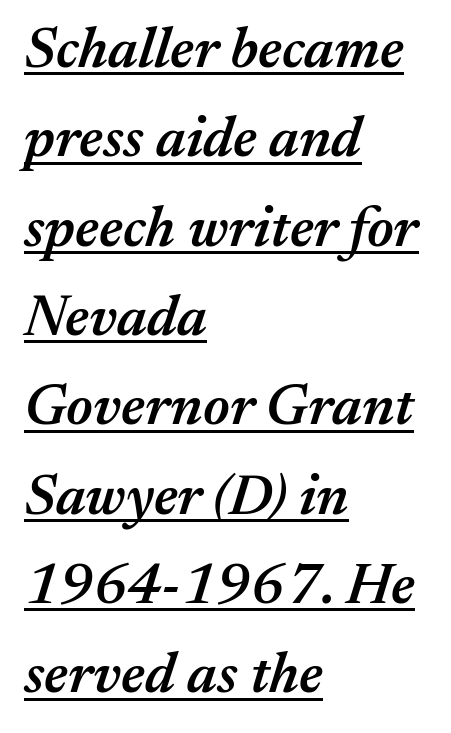
Students, this is semibold: more ink than regular, less than bold. No extra tracking has been applied to these lines. Quick note: underline on. Emphasis-style slanted type is in use.
